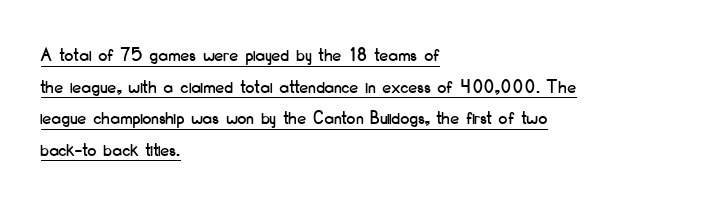
The typesetter chose a ragged-right arrangement here. The rendered words wear a rule along their underside. This block has exactly the height ordinary leading produces. You could call the tracking neutral — neither tight nor loose. The lettering stays uniformly vertical, giving the passage a roman look.
